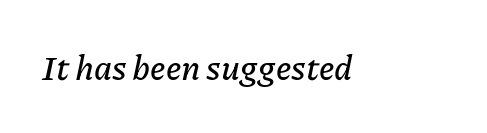
Q: Is the text italic (slanted)? A: Yes, it leans right by about 11 degrees.
Q: Is the text underlined? A: No.
Q: Is the spacing between letters normal or unusually wide? A: Normal.
Q: Width (condensed, normal, or wide)? A: Normal.
Q: Stroke contrast? A: Low.
Q: x-height? A: Medium.
Q: Monospaced? A: No.
